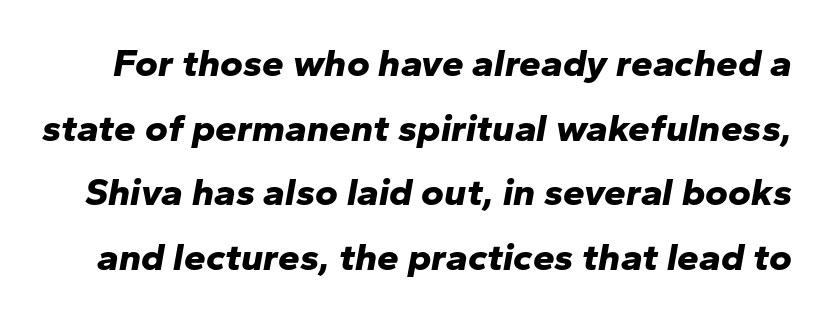
The image shows 39 px bold type, italic (leaning right); set normal line spacing (1.66x), normal letter spacing, not underlined; low stroke contrast and a medium x-height.
